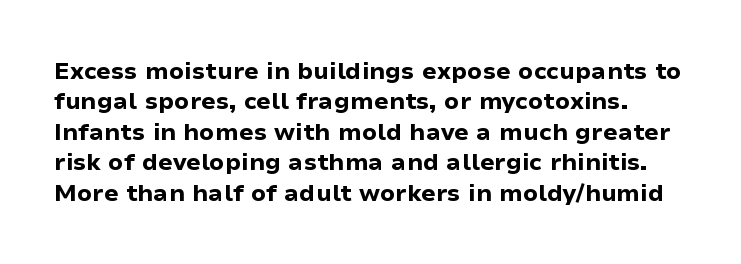
The image shows 24 px bold type, upright; set normal line spacing (1.27x), normal letter spacing, not underlined.
